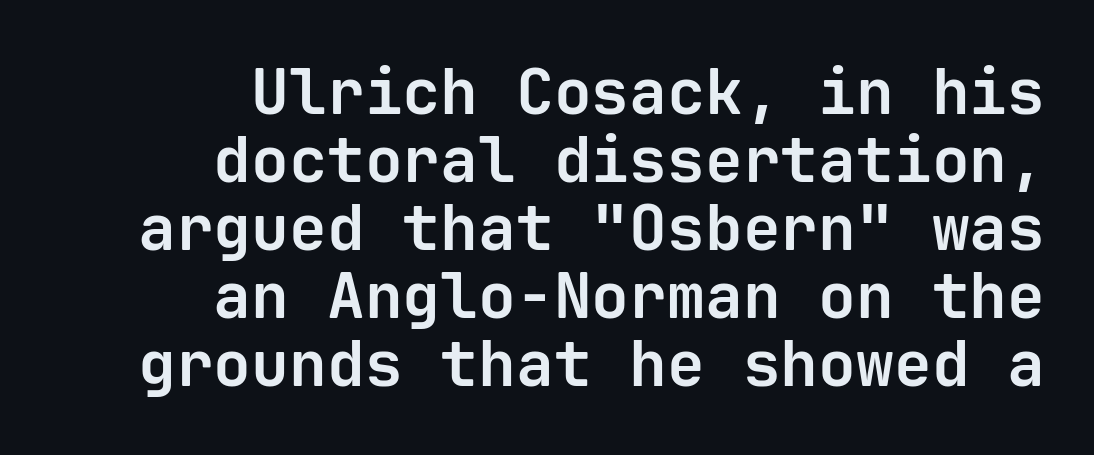
{"serif": "no", "italic": "no", "bold": "yes", "weight": "bold", "width": "normal", "stroke_contrast": "low", "x_height": "medium", "monospaced": "yes", "underline": "no", "align": "right", "line_spacing": "tight", "line_spacing_ratio": 1.08, "letter_spacing": "normal", "letter_spacing_em": 0.0, "glyph_px": 63}
